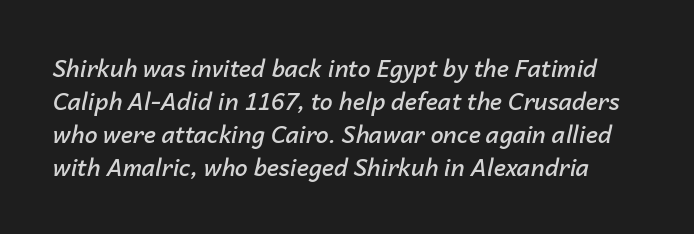
Q: Is the text bold? A: Semi-bold.
Q: Is the text italic (slanted)? A: Yes, it leans right by about 14 degrees.
Q: Is the text underlined? A: No.
Q: Is the spacing between letters normal or unusually wide? A: Normal.
Q: Is the spacing between lines tight, normal or loose? A: Normal.
